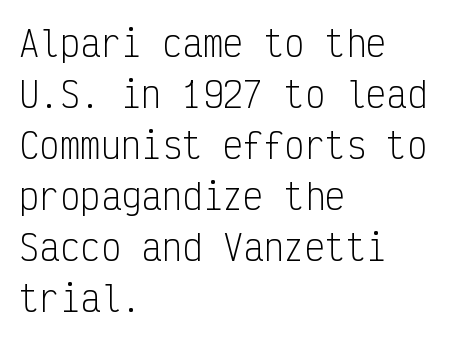
Q: Is the text bold? A: No.
Q: Is the text italic (slanted)? A: No, it is upright.
Q: Is the typeface a serif or a sans-serif typeface? A: Sans-serif.
Q: Is the text underlined? A: No.
Q: How is the paragraph aligned? A: Left-aligned.
Q: Is the spacing between letters normal or unusually wide? A: Normal.
Q: Is the spacing between lines tight, normal or loose? A: Normal.
Q: Width (condensed, normal, or wide)? A: Condensed.
Q: Stroke contrast? A: Low.
Q: x-height? A: Medium.
Q: Monospaced? A: Yes.
